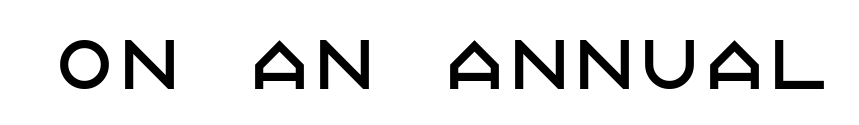
The image shows 65 px sans-serif type, upright; set normal letter spacing, not underlined; low stroke contrast and a large x-height.
